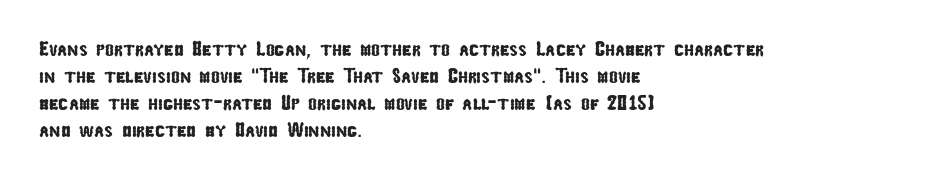
Q: Is the text underlined? A: No.
Q: How is the paragraph aligned? A: Left-aligned.
Q: Is the spacing between letters normal or unusually wide? A: Normal.
Q: Is the spacing between lines tight, normal or loose? A: Normal.
